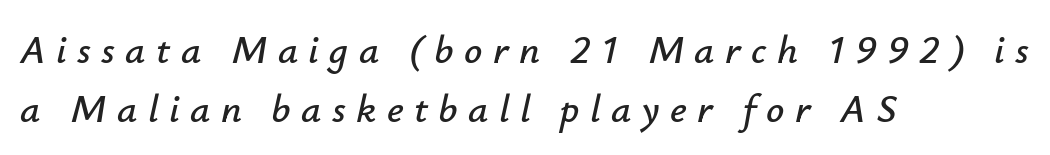
Q: Is the text italic (slanted)? A: Yes, it leans right by about 12 degrees.
Q: Is the text underlined? A: No.
Q: How is the paragraph aligned? A: Left-aligned.
Q: Is the spacing between letters normal or unusually wide? A: Unusually wide.
Q: Is the spacing between lines tight, normal or loose? A: Normal.
Q: Width (condensed, normal, or wide)? A: Normal.
Q: Stroke contrast? A: Low.
Q: x-height? A: Small.
Q: Monospaced? A: No.
